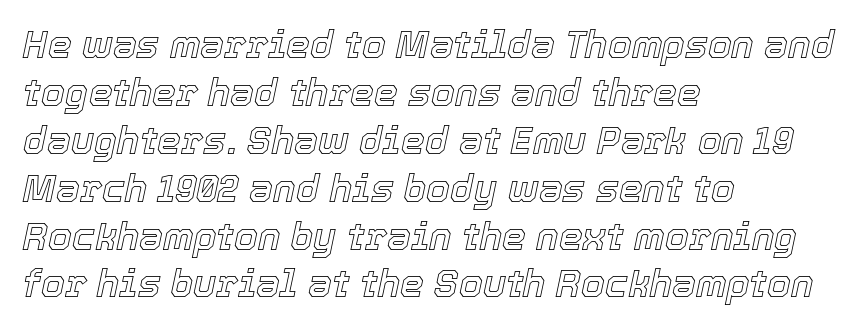
The image shows 38 px text type, italic (leaning right); set left-aligned, normal line spacing (1.26x), normal letter spacing, not underlined; a medium x-height.
